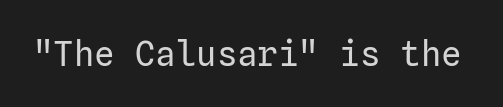
The image shows 34 px regular-weight sans-serif type, upright; set normal letter spacing, not underlined; low stroke contrast and a medium x-height.
